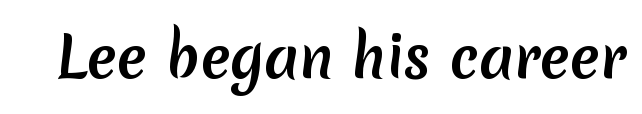
The image shows 55 px semibold sans-serif type; set normal letter spacing, not underlined; low stroke contrast and a medium x-height.
